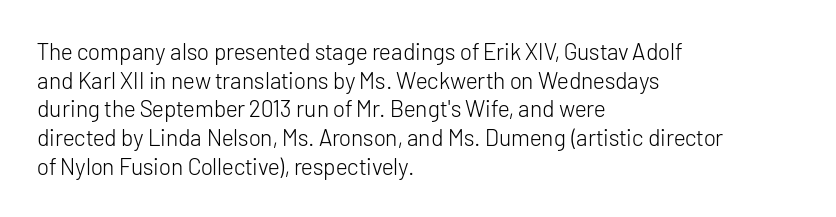
The image shows 23 px text type, upright; set left-aligned, normal line spacing (1.25x), normal letter spacing, not underlined.
